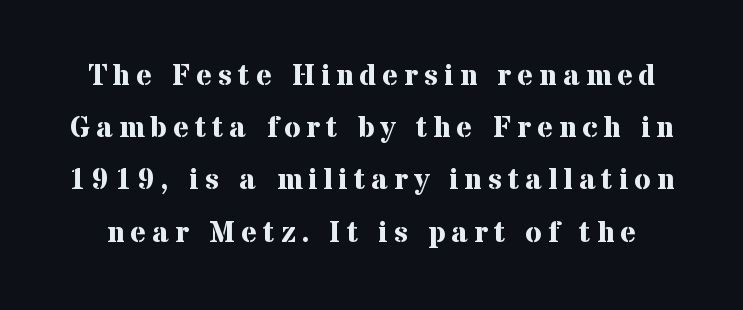
How are the letters spaced? Widely, with obvious added tracking. No italicization has been applied; the sample stays upright. In terms of letterform style, serifs are clearly present. Typesetter's note: full bold, strokes at maximum text heaviness. Just letters on the line, the space beneath them empty.
